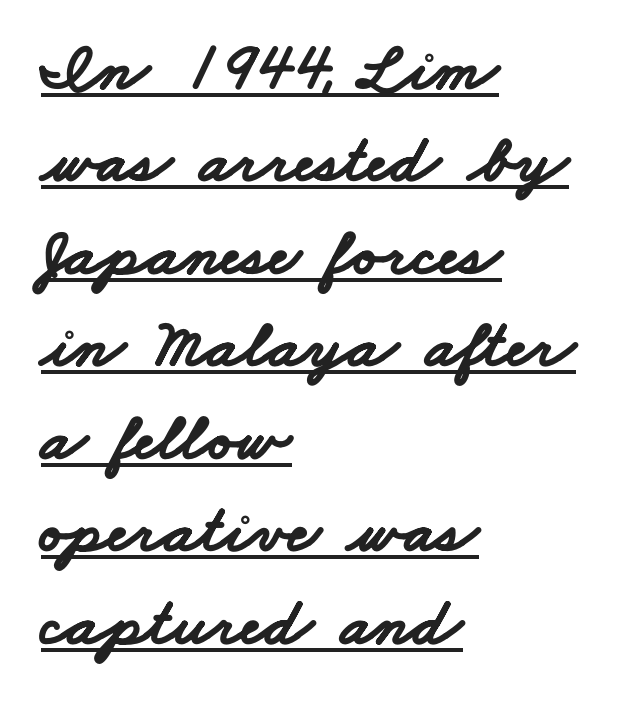
The image shows 68 px bold, wide sans-serif type; set left-aligned, normal line spacing (1.36x), normal letter spacing, underlined; low stroke contrast and a small x-height.
